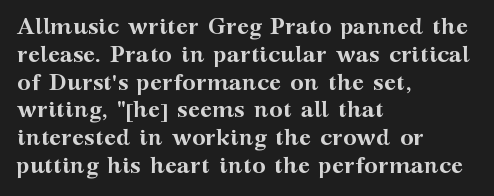
Short and long lines alike share a common starting point at left. Unlike italic type, these characters show no tilt at all. The passage shown is emphatically bold. The face used here is rendered with its standard letterfit. The space beneath each line is pristine and unruled.
